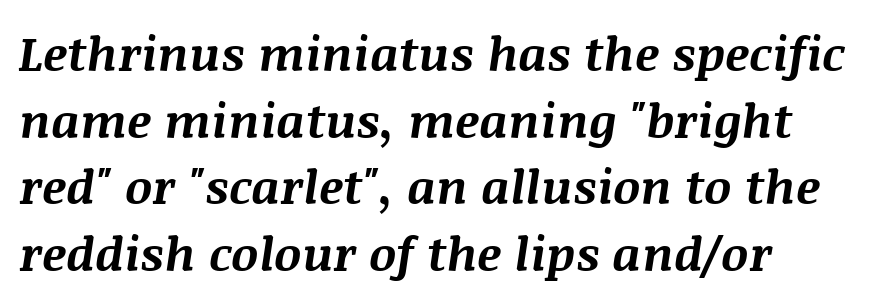
Q: Is the text bold? A: Yes.
Q: Is the text italic (slanted)? A: Yes, it leans right by about 8 degrees.
Q: Is the text underlined? A: No.
Q: How is the paragraph aligned? A: Left-aligned.
Q: Is the spacing between letters normal or unusually wide? A: Normal.
Q: Is the spacing between lines tight, normal or loose? A: Normal.
Q: Width (condensed, normal, or wide)? A: Normal.
Q: Stroke contrast? A: Medium.
Q: x-height? A: Large.
Q: Monospaced? A: No.
